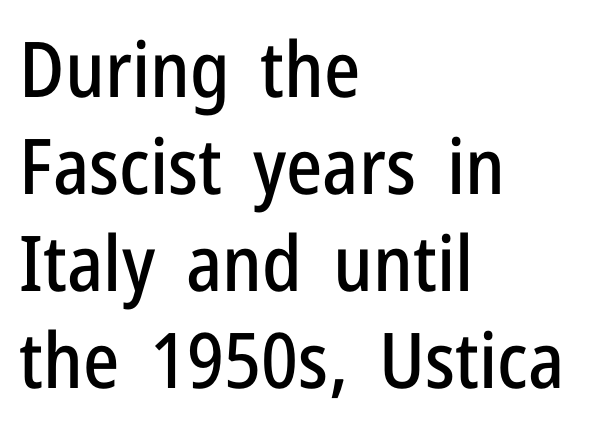
{"serif": "no", "italic": "no", "width": "condensed", "stroke_contrast": "low", "x_height": "medium", "monospaced": "no", "underline": "no", "align": "left", "line_spacing": "normal", "line_spacing_ratio": 1.26, "letter_spacing": "normal", "letter_spacing_em": 0.0, "glyph_px": 77}
